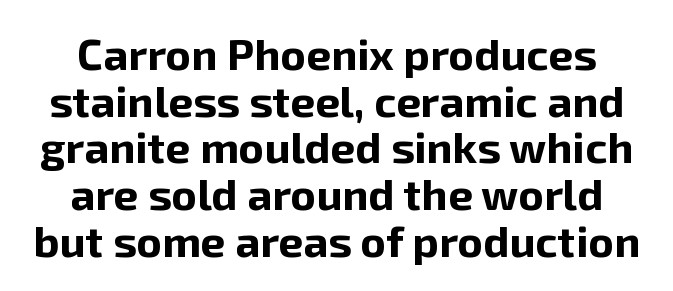
Q: Is the text bold? A: Yes.
Q: Is the text italic (slanted)? A: No, it is upright.
Q: Is the typeface a serif or a sans-serif typeface? A: Sans-serif.
Q: Is the text underlined? A: No.
Q: Is the spacing between letters normal or unusually wide? A: Normal.
Q: Is the spacing between lines tight, normal or loose? A: Tight.
Q: Width (condensed, normal, or wide)? A: Normal.
Q: Stroke contrast? A: Low.
Q: x-height? A: Medium.
Q: Monospaced? A: No.
